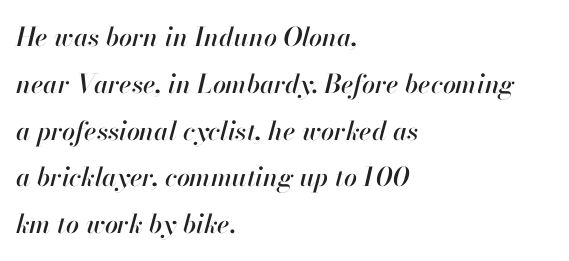
The image shows 26 px text type, italic (leaning right); set left-aligned, line spacing 1.8x, normal letter spacing, not underlined.
